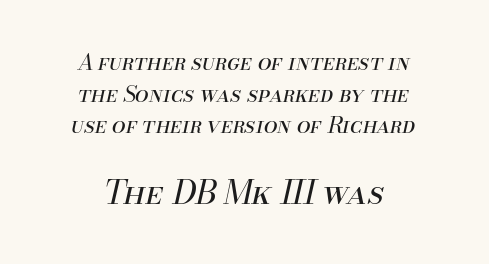
The image shows 33 px regular-weight type, italic (leaning right); set centered, normal line spacing (1.44x), normal letter spacing, not underlined; the second (bottom) block is 1.5x larger; medium stroke contrast and a small x-height.
